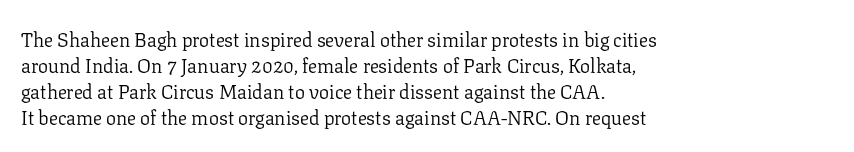
{"italic": "no", "bold": "no", "underline": "no", "align": "left", "line_spacing": "normal", "line_spacing_ratio": 1.3, "letter_spacing": "normal", "letter_spacing_em": 0.0, "glyph_px": 20}
